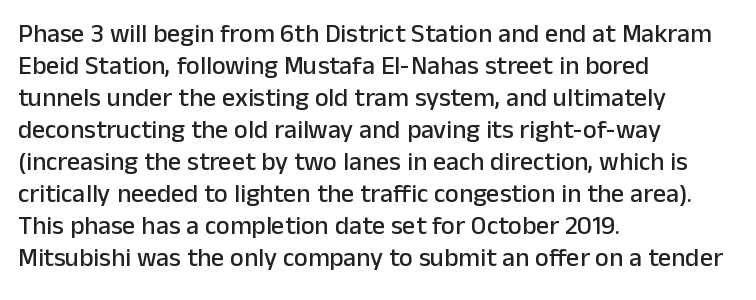
Q: Is the text italic (slanted)? A: No, it is upright.
Q: Is the text underlined? A: No.
Q: How is the paragraph aligned? A: Left-aligned.
Q: Is the spacing between letters normal or unusually wide? A: Normal.
